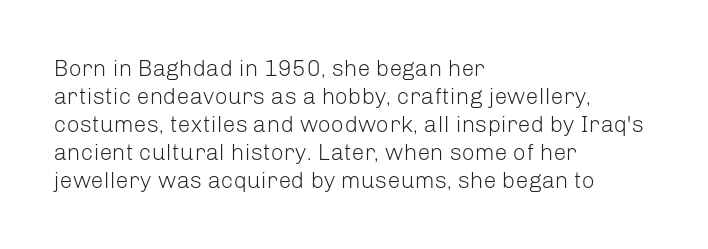
The image shows 23 px text type, upright; set left-aligned, line spacing 1.22x, normal letter spacing, not underlined.
